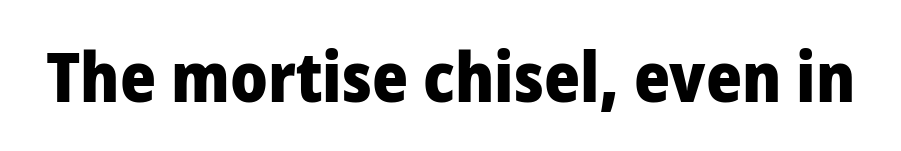
The image shows 69 px heavy sans-serif type, upright; set normal letter spacing, not underlined; low stroke contrast and a medium x-height.
